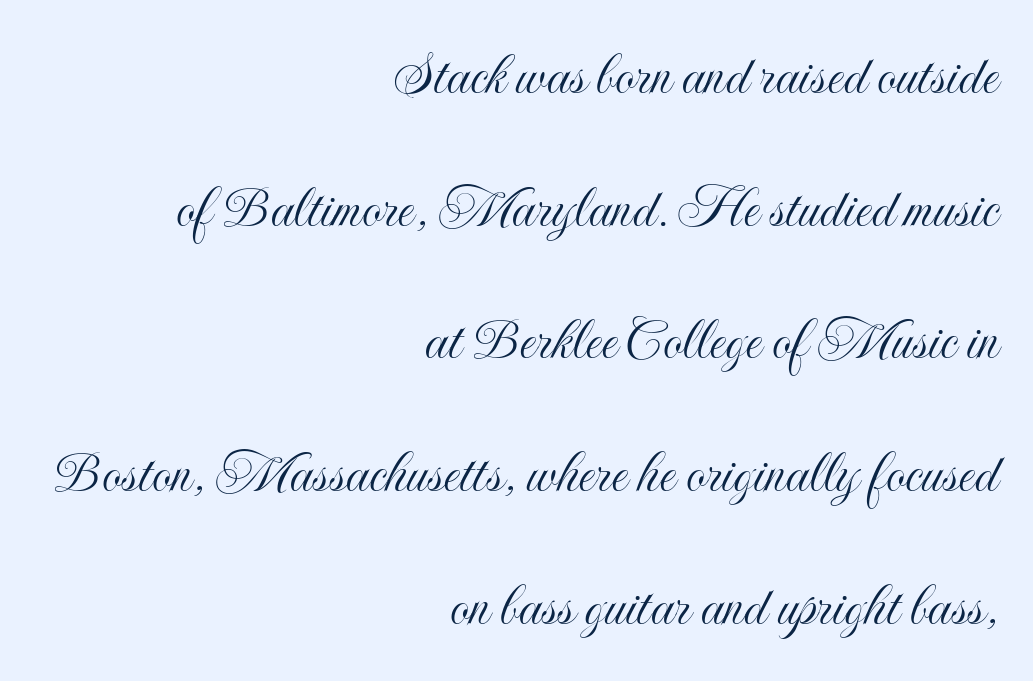
Alignment: flush right. Each word holds together tightly as a unit, with standard inter-letter gaps. Quick note: underline off. Think of a printed novel: that variable character pitch is what you see here. The passage shown stacks its lines with a broad gap.
